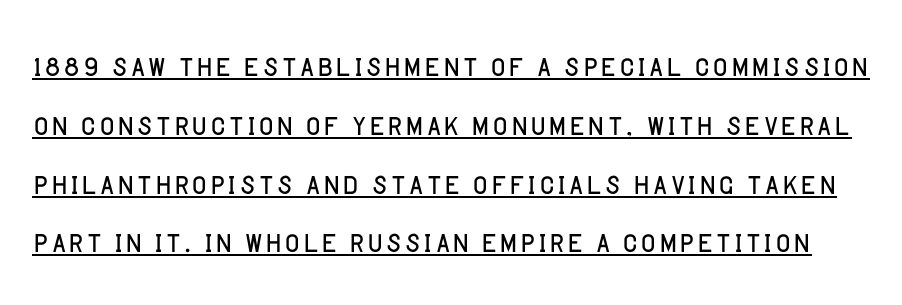
{"serif": "no", "italic": "no", "bold": "no", "weight": "light", "width": "normal", "stroke_contrast": "low", "x_height": "large", "monospaced": "no", "underline": "yes", "line_spacing": "normal", "line_spacing_ratio": 1.47, "letter_spacing": "normal", "letter_spacing_em": 0.0, "glyph_px": 40}
